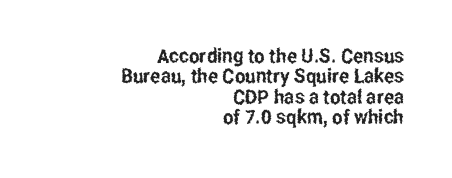
Q: Is the text italic (slanted)? A: No, it is upright.
Q: Is the text underlined? A: No.
Q: How is the paragraph aligned? A: Right-aligned.
Q: Is the spacing between letters normal or unusually wide? A: Normal.
Q: Is the spacing between lines tight, normal or loose? A: Tight.
